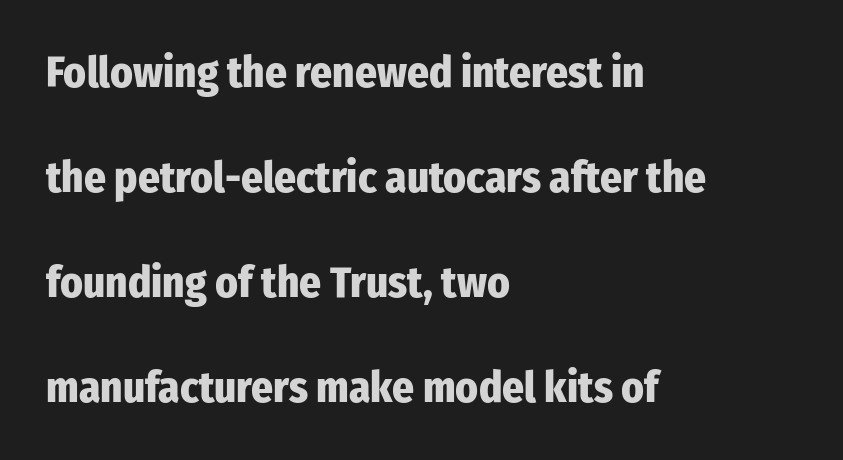
The image shows 43 px heavy, condensed sans-serif type, upright; set left-aligned, loose line spacing (2.44x), normal letter spacing, not underlined; low stroke contrast and a medium x-height.
